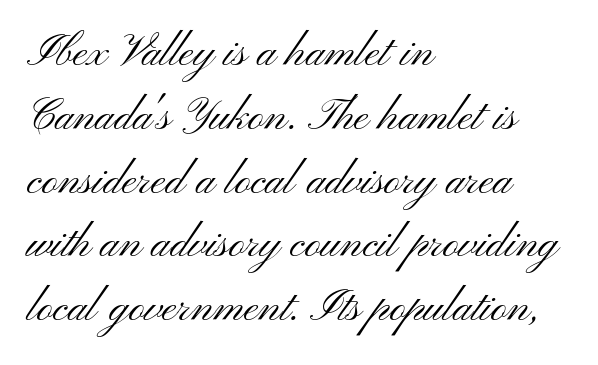
{"serif": "no", "bold": "no", "weight": "light", "width": "wide", "stroke_contrast": "medium", "x_height": "small", "monospaced": "no", "underline": "no", "align": "left", "line_spacing": "normal", "line_spacing_ratio": 1.45, "letter_spacing": "normal", "letter_spacing_em": 0.0, "glyph_px": 44}
